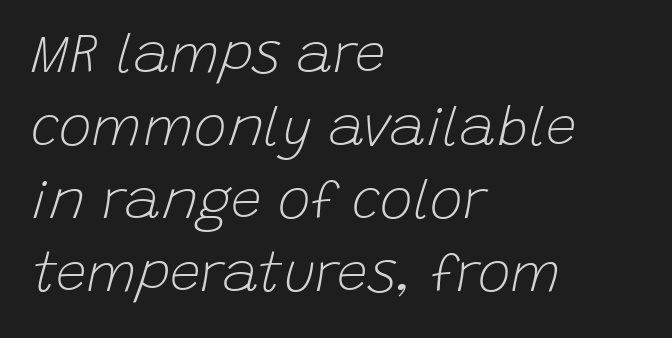
Quick note: interline space is typical. The passage shown leans; its letterforms are oblique. Casual observation: everything's shoved over to the left. Just letters on the line, the space beneath them empty. This sample has the flowing, uneven cadence of proportional lettering.
